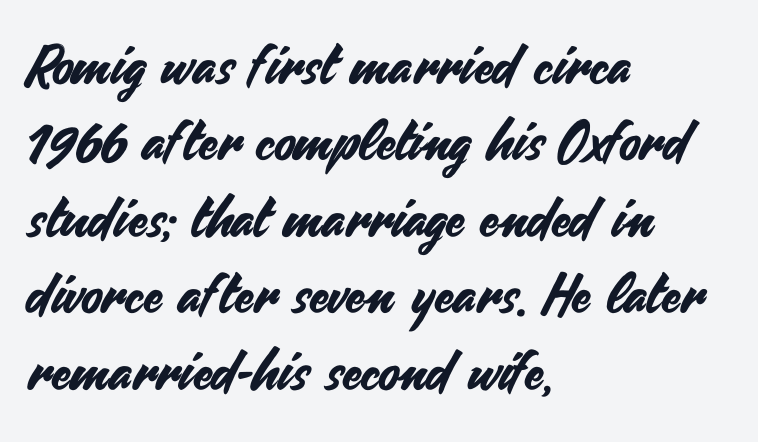
{"serif": "no", "width": "normal", "stroke_contrast": "medium", "x_height": "small", "monospaced": "no", "underline": "no", "align": "left", "line_spacing": "normal", "line_spacing_ratio": 1.39, "letter_spacing": "normal", "letter_spacing_em": 0.0, "glyph_px": 55}
